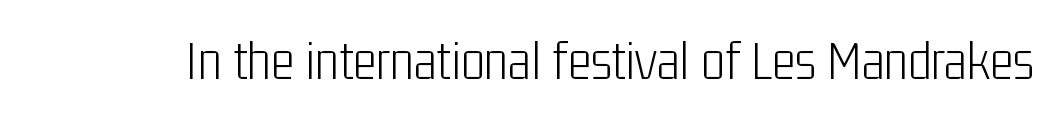
The image shows 56 px light, condensed sans-serif type, upright; set normal letter spacing, not underlined; low stroke contrast and a medium x-height.
